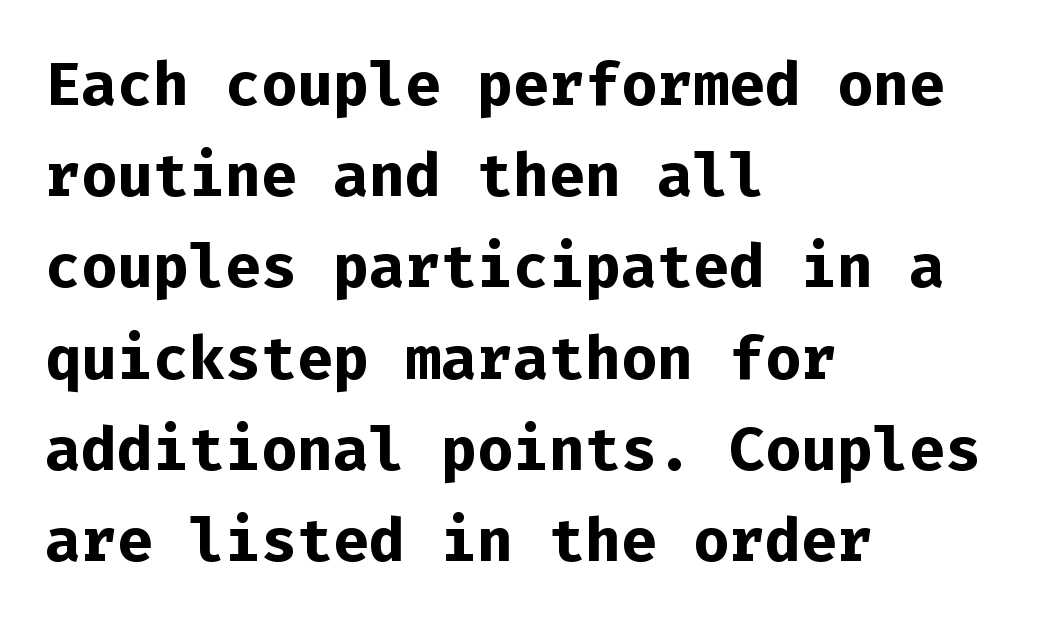
Q: Is the text bold? A: Yes.
Q: Is the text italic (slanted)? A: No, it is upright.
Q: Is the typeface a serif or a sans-serif typeface? A: Sans-serif.
Q: Is the text underlined? A: No.
Q: How is the paragraph aligned? A: Left-aligned.
Q: Is the spacing between letters normal or unusually wide? A: Normal.
Q: Is the spacing between lines tight, normal or loose? A: Normal.
Q: Width (condensed, normal, or wide)? A: Normal.
Q: Stroke contrast? A: Low.
Q: x-height? A: Medium.
Q: Monospaced? A: Yes.
